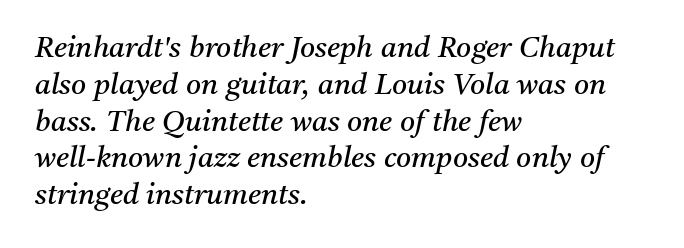
Is the block centered? No — it sits flush against the left margin. The glyphs are unaccompanied by any horizontal stroke below them. Leading matches the norm, producing a regular column. Italic? Definitely — the glyphs are oblique.
